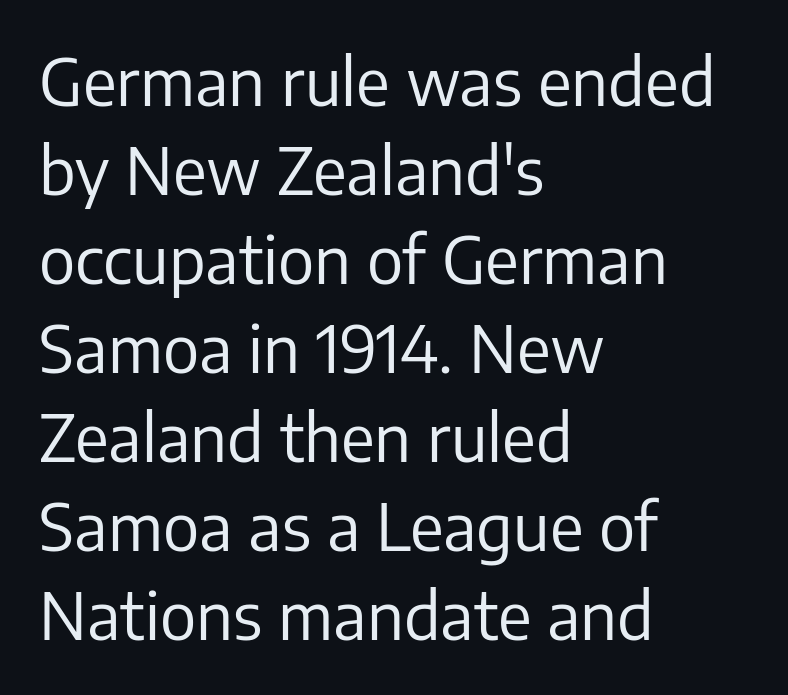
{"serif": "no", "italic": "no", "bold": "no", "weight": "regular", "width": "normal", "stroke_contrast": "low", "x_height": "medium", "monospaced": "no", "underline": "no", "align": "left", "line_spacing": "normal", "line_spacing_ratio": 1.37, "letter_spacing": "normal", "letter_spacing_em": 0.0, "glyph_px": 65}
